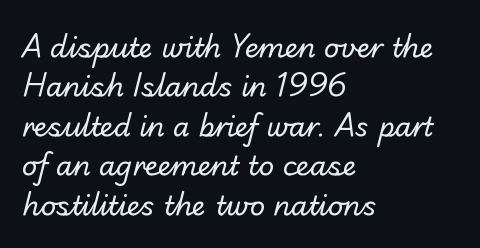
The image shows 27 px text type; set left-aligned, normal line spacing (1.46x), normal letter spacing, not underlined.
